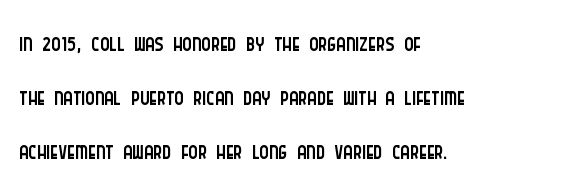
{"serif": "no", "italic": "no", "bold": "no", "weight": "light", "width": "condensed", "stroke_contrast": "low", "x_height": "large", "monospaced": "no", "underline": "no", "align": "left", "line_spacing": "normal", "line_spacing_ratio": 1.54, "letter_spacing": "normal", "letter_spacing_em": 0.0, "glyph_px": 35}
